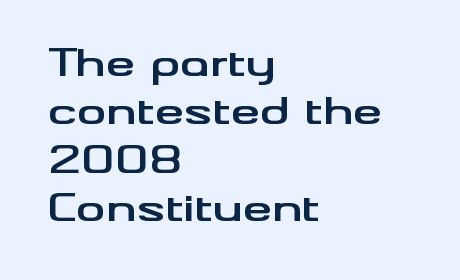
The image shows 37 px bold, wide sans-serif type, upright; set left-aligned, normal line spacing (1.31x), normal letter spacing, not underlined; medium stroke contrast and a small x-height.
